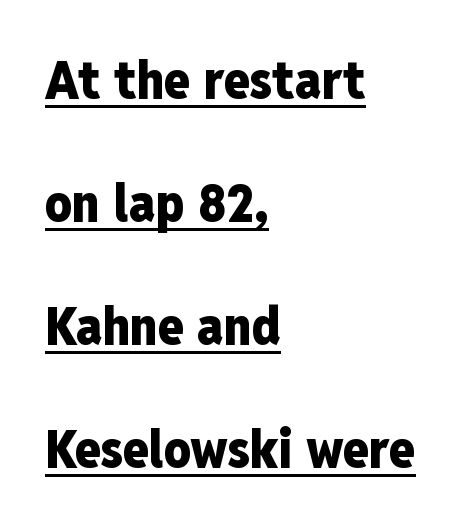
The image shows 53 px heavy, condensed sans-serif type, upright; set left-aligned, loose line spacing (2.32x), normal letter spacing, underlined; low stroke contrast and a medium x-height.
